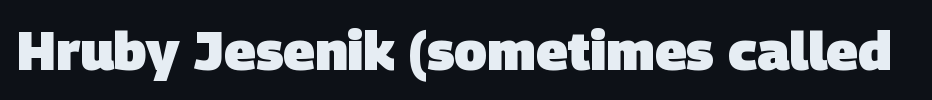
Q: Is the text bold? A: Yes.
Q: Is the typeface a serif or a sans-serif typeface? A: Sans-serif.
Q: Is the text underlined? A: No.
Q: Is the spacing between letters normal or unusually wide? A: Normal.
Q: Width (condensed, normal, or wide)? A: Normal.
Q: Stroke contrast? A: Low.
Q: x-height? A: Large.
Q: Monospaced? A: No.
